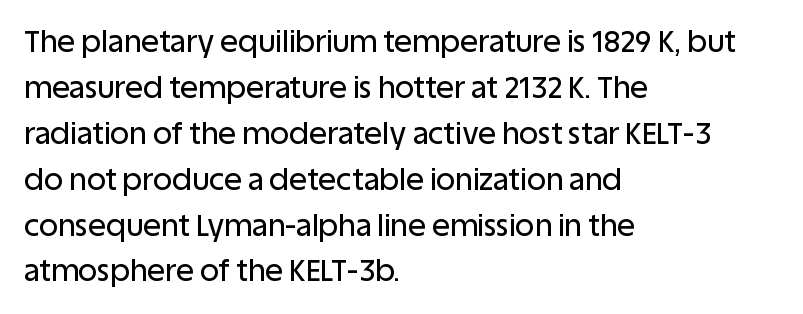
The image shows 30 px sans-serif type, upright; set left-aligned, normal line spacing (1.53x), normal letter spacing, not underlined; low stroke contrast and a large x-height.
